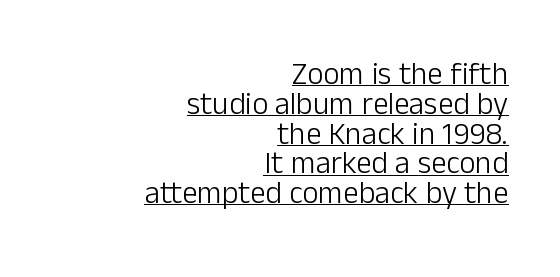
{"serif": "no", "italic": "no", "bold": "no", "weight": "light", "width": "normal", "stroke_contrast": "low", "x_height": "medium", "monospaced": "no", "underline": "yes", "align": "right", "line_spacing": "tight", "line_spacing_ratio": 0.96, "letter_spacing": "normal", "letter_spacing_em": 0.0, "glyph_px": 31}
